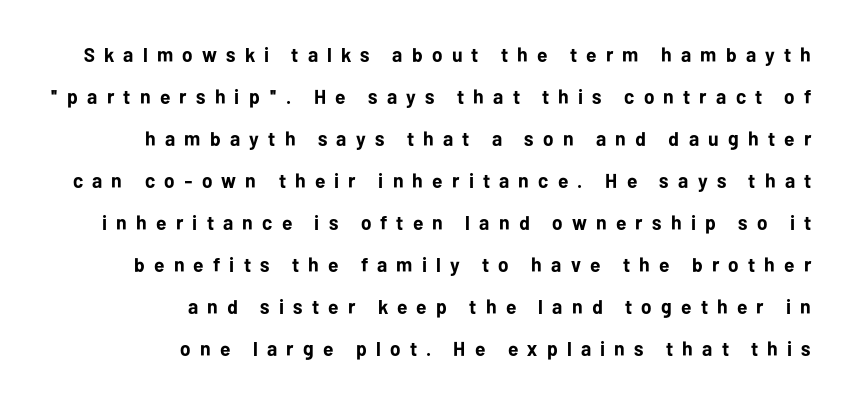
{"italic": "no", "bold": "yes", "underline": "no", "align": "right", "line_spacing": "loose", "line_spacing_ratio": 2.1, "letter_spacing": "wide", "letter_spacing_em": 0.46, "glyph_px": 20}
